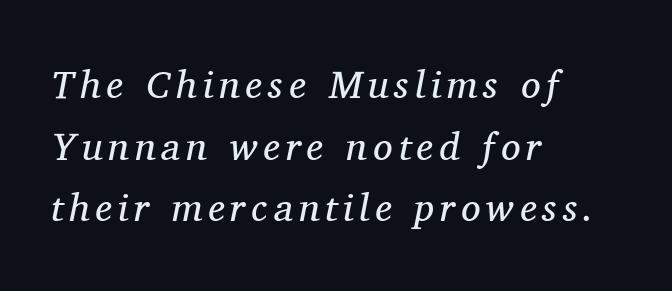
The image shows 39 px regular-weight serif type, italic (leaning right); set left-aligned, normal line spacing (1.58x), not underlined; medium stroke contrast and a medium x-height.
